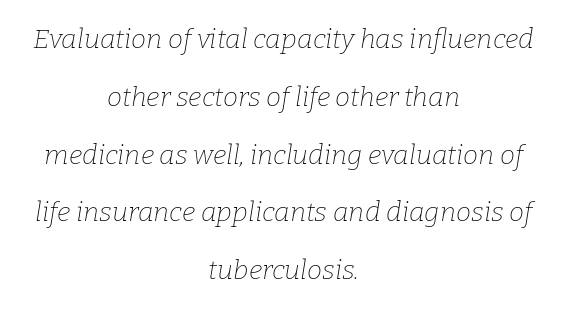
The tracking reads as untouched default to a designer's eye. Posture: slanted. Baseline-to-baseline distance is far greater than the letter height. Underline: absent. Both edges are ragged and mirror each other, which tells us the setting is centered. Compared with a typical body face, this is equally light or lighter still.
